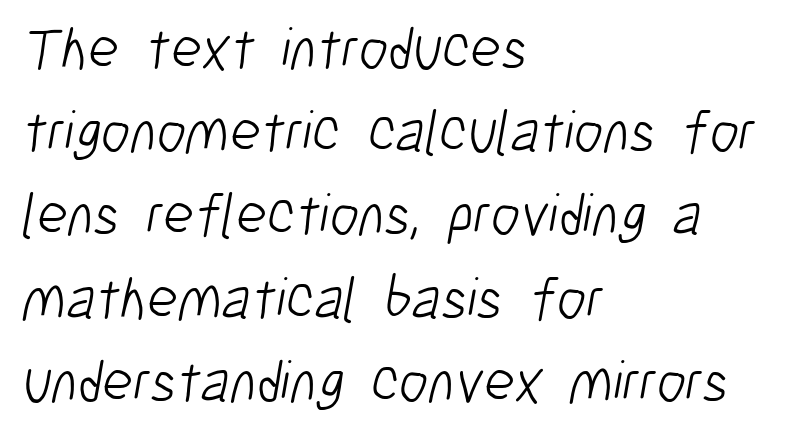
{"serif": "no", "bold": "no", "weight": "light", "width": "condensed", "stroke_contrast": "low", "x_height": "medium", "monospaced": "no", "underline": "no", "align": "left", "line_spacing": "normal", "line_spacing_ratio": 1.41, "letter_spacing": "normal", "letter_spacing_em": 0.0, "glyph_px": 59}
